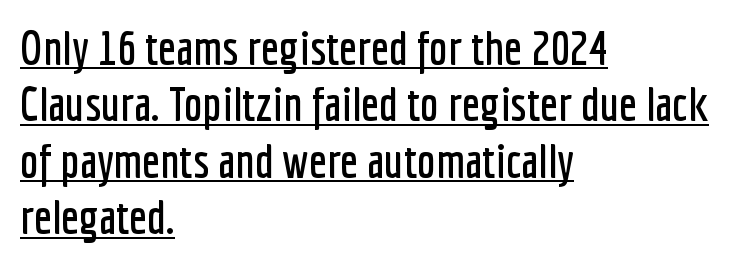
The image shows 47 px condensed sans-serif type, upright; set left-aligned, line spacing 1.2x, normal letter spacing, underlined; low stroke contrast and a medium x-height.
